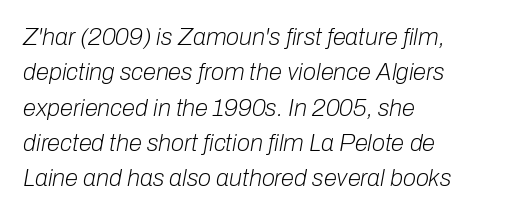
Q: Is the text bold? A: No.
Q: Is the text italic (slanted)? A: Yes, it leans right by about 10 degrees.
Q: Is the text underlined? A: No.
Q: How is the paragraph aligned? A: Left-aligned.
Q: Is the spacing between letters normal or unusually wide? A: Normal.
Q: Is the spacing between lines tight, normal or loose? A: Normal.
